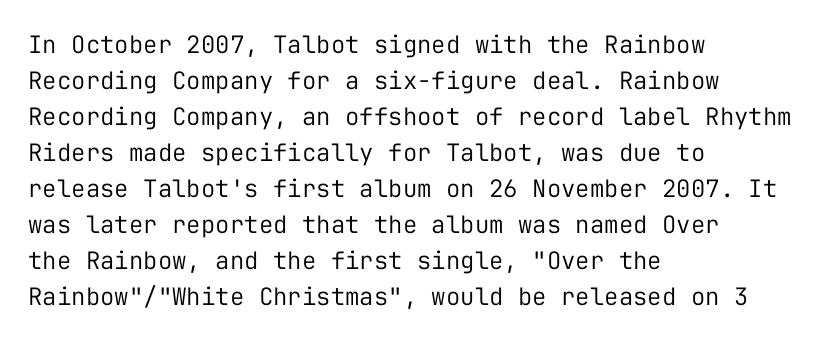
Q: Is the text bold? A: No.
Q: Is the text italic (slanted)? A: No, it is upright.
Q: Is the text underlined? A: No.
Q: How is the paragraph aligned? A: Left-aligned.
Q: Is the spacing between letters normal or unusually wide? A: Normal.
Q: Is the spacing between lines tight, normal or loose? A: Normal.
